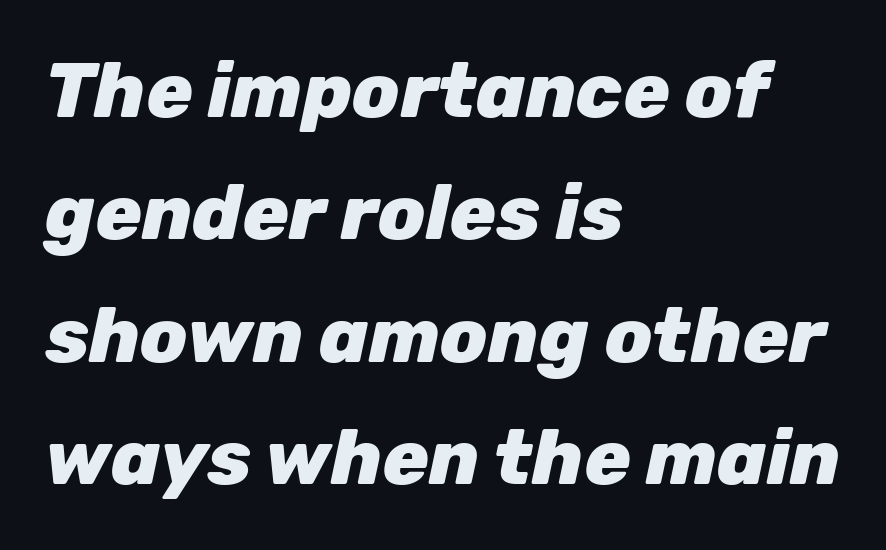
The image shows 77 px heavy type, italic (leaning right); set left-aligned, normal line spacing (1.59x), normal letter spacing, not underlined; low stroke contrast and a medium x-height.
